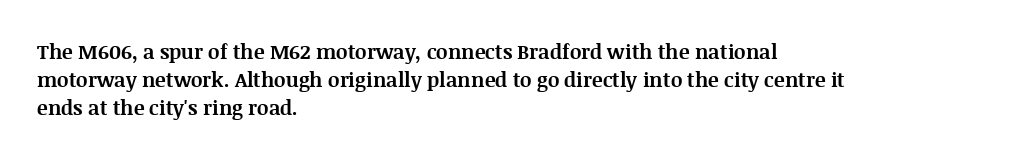
{"italic": "no", "bold": "yes", "underline": "no", "align": "left", "line_spacing": "normal", "line_spacing_ratio": 1.41, "letter_spacing": "normal", "letter_spacing_em": 0.0, "glyph_px": 20}
